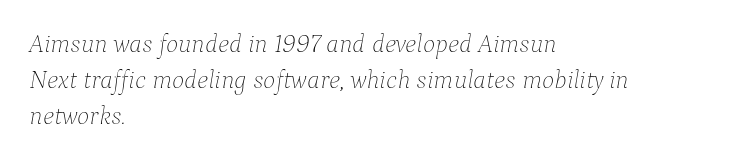
{"italic": "yes", "lean": "right", "slant_degrees": 9, "bold": "no", "underline": "no", "align": "left", "line_spacing": "normal", "line_spacing_ratio": 1.39, "letter_spacing": "normal", "letter_spacing_em": 0.0, "glyph_px": 26}
